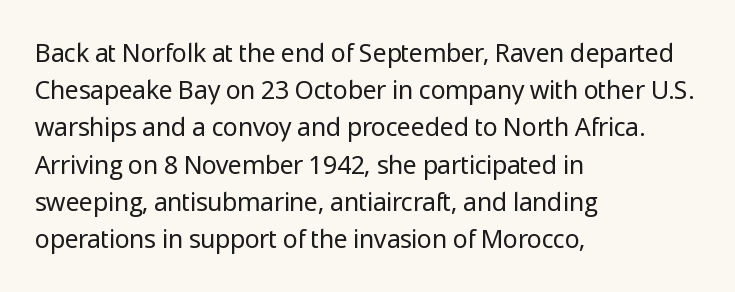
The image shows 25 px text type, upright; set left-aligned, normal line spacing (1.49x), normal letter spacing, not underlined.
